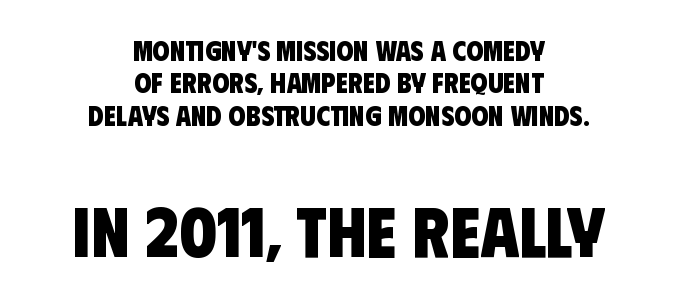
Q: Is the text bold? A: Yes.
Q: Is the typeface a serif or a sans-serif typeface? A: Sans-serif.
Q: Is the text underlined? A: No.
Q: How is the paragraph aligned? A: Centered.
Q: Is the spacing between letters normal or unusually wide? A: Normal.
Q: Which block of text is set in a larger size, the first (top) or the second (bottom)? A: The second (bottom) one.
Q: Width (condensed, normal, or wide)? A: Condensed.
Q: Stroke contrast? A: Low.
Q: x-height? A: Large.
Q: Monospaced? A: No.
